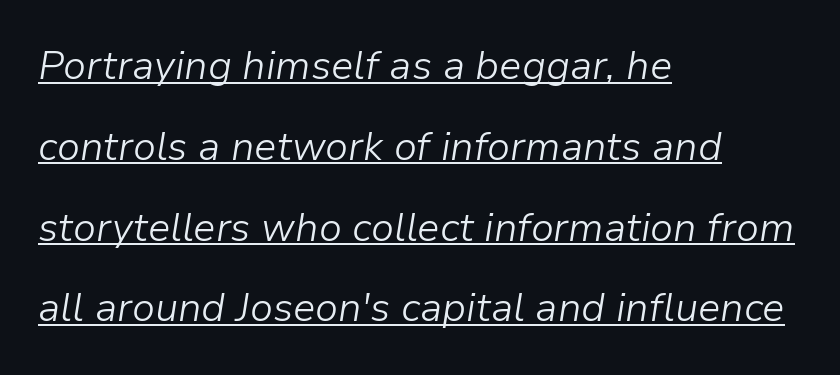
Style check: oblique. Proportional: the letters do not fall into vertical columns. Is there an underline? Yes — a line sits under the letters. One-word summary of the alignment: left. Tracking here is standard; glyphs follow each other at the usual distance. Summary of weight: not heavy and not bold.
